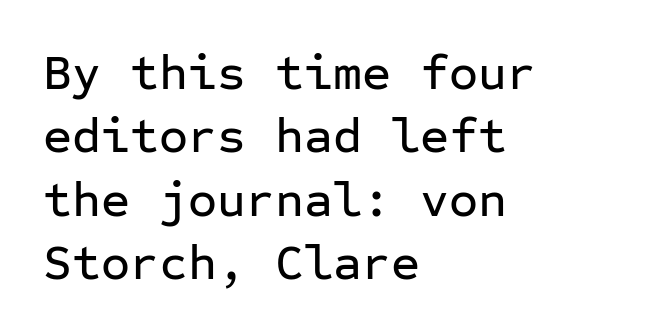
This sample uses an upright cut, with every glyph sitting square on the baseline. The letterforms sit shoulder to shoulder at normal distance. Any mark beneath the type? The region is blank. The passage shown is typeset with a sans-serif family.
